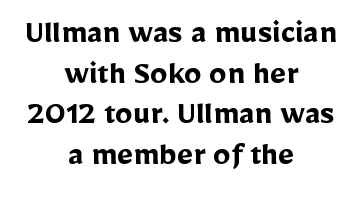
Ordinary non-slanted type is in use. Here the designer chose a conventional face with non-uniform glyph widths. The characters display no serif detailing; their extremities are plain. The line texture is even and compact thanks to regular tracking.
